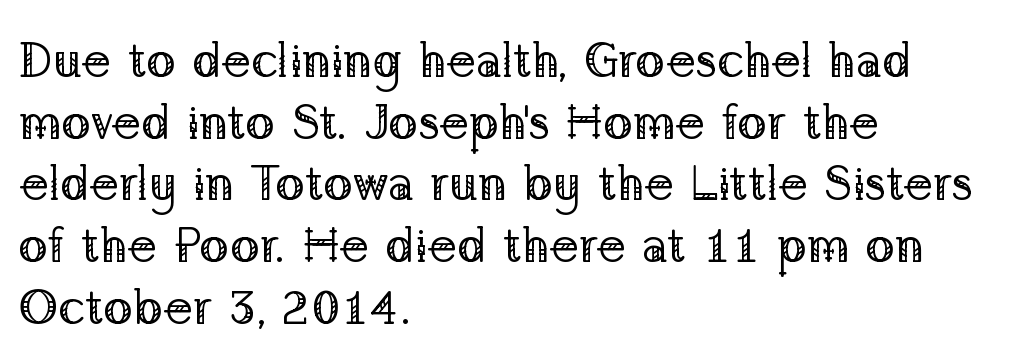
The image shows 49 px regular-weight serif type, upright; set left-aligned, normal line spacing (1.26x), normal letter spacing, not underlined; low stroke contrast and a medium x-height.
